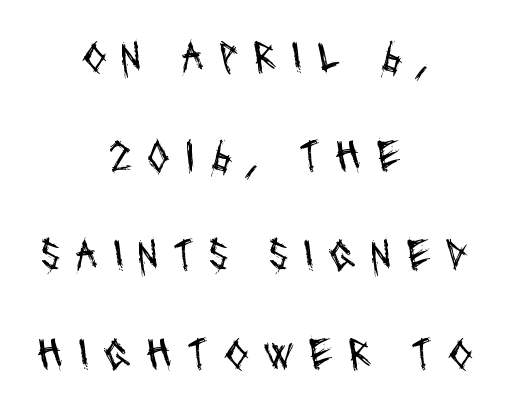
Q: Is the text bold? A: No.
Q: Is the typeface a serif or a sans-serif typeface? A: Sans-serif.
Q: Is the text underlined? A: No.
Q: How is the paragraph aligned? A: Centered.
Q: Is the spacing between letters normal or unusually wide? A: Unusually wide.
Q: Is the spacing between lines tight, normal or loose? A: Loose.
Q: Width (condensed, normal, or wide)? A: Condensed.
Q: Stroke contrast? A: Medium.
Q: x-height? A: Large.
Q: Monospaced? A: No.
